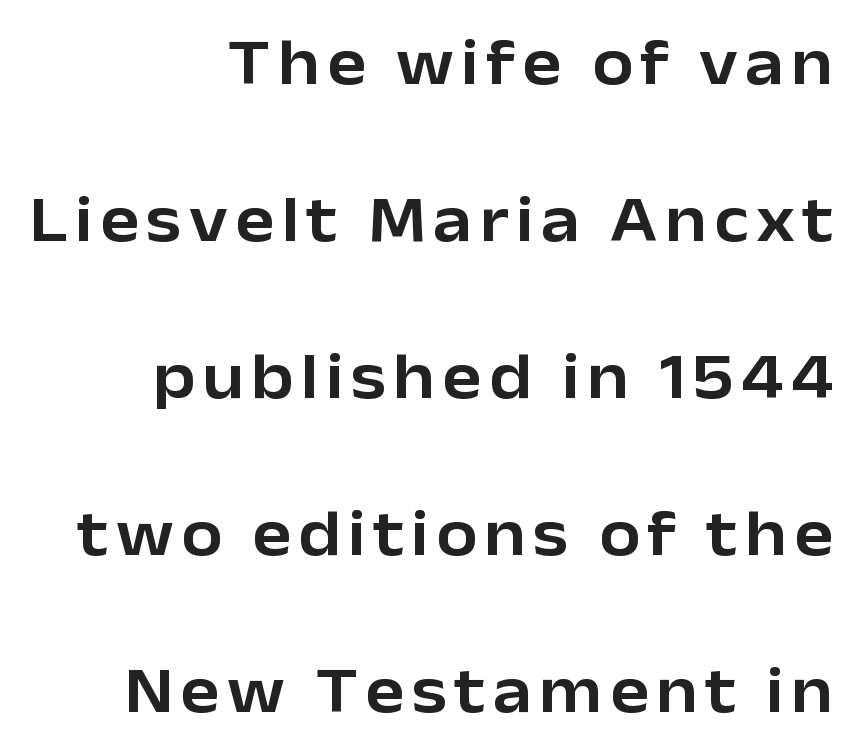
The foot of each line stays bare and open. Rows of type keep a wide berth in the vertical direction. These lines are rendered in a variable-pitch font. Every stem runs plumb, perpendicular to the baseline. Each line ends at the same right margin while the left side varies. The text was rendered using a sans face with plain stroke endings.
